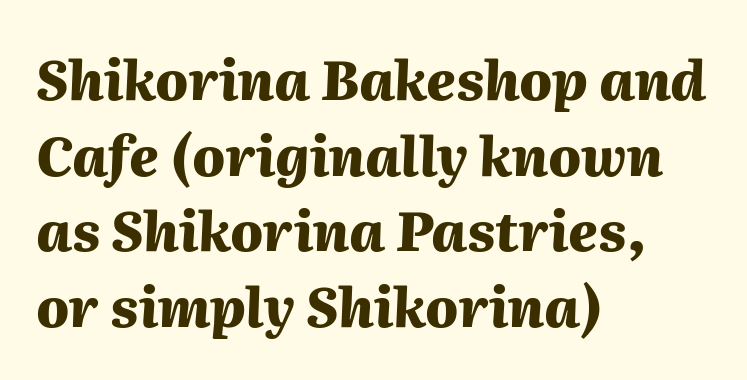
It's the slanting kind of type. Underline: absent. The paragraph shown leans on its left margin. No extra tracking has been applied to these lines.
